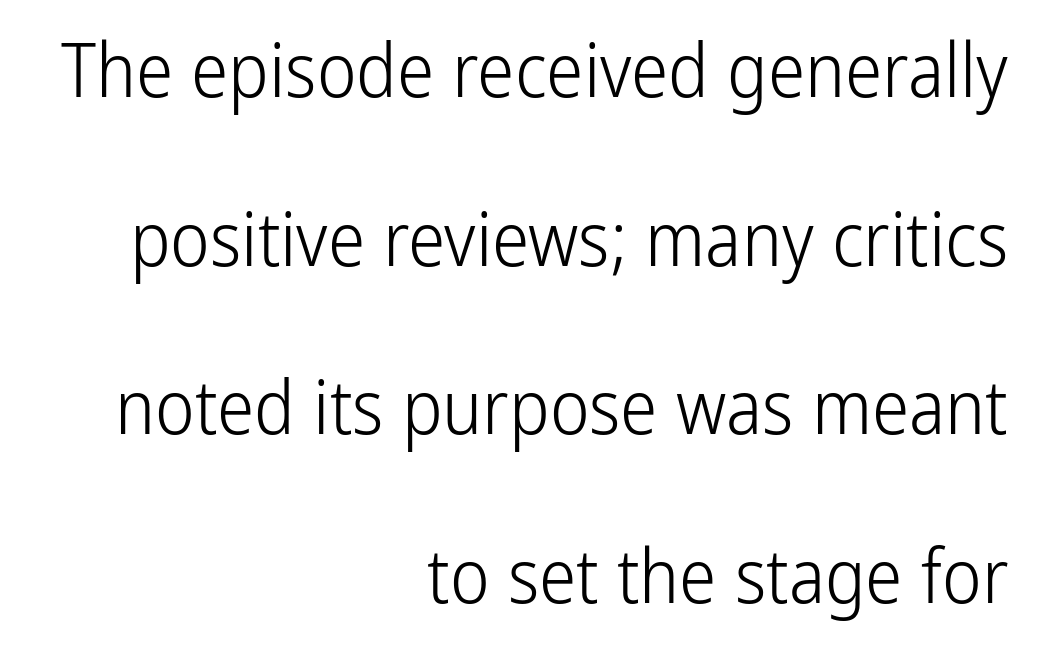
What's the leading like? Stretched, with rows far apart. Italic: no, the glyphs are upright roman. Typographically, this falls in the sans-serif category. Compared with a flush-left layout, this one pins lines to the opposite, right side. Words appear dense and cohesive because spacing is normal. Words float on clear page, feet unadorned.
